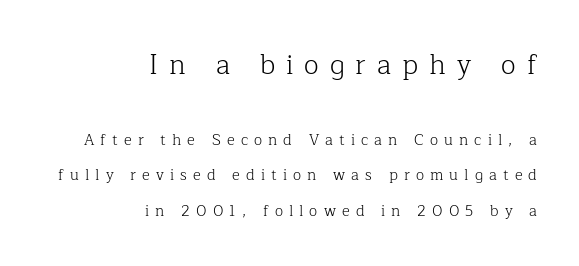
Rule under the text: the space is simply empty. Is the type heavy? It reads as light-to-regular instead. Substantial extra tracking has been applied to these lines. The letters stand upright; this is a roman face. This sample trades compactness for vertical openness between lines. These lines stack with their right ends in a neat column.
